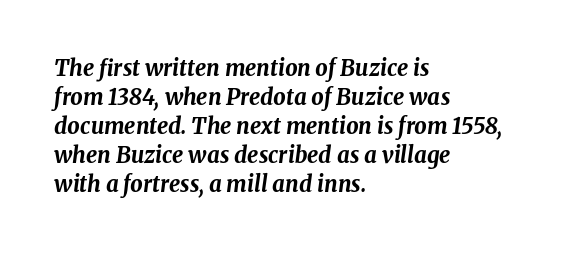
The image shows 22 px bold type, italic (leaning right); set left-aligned, normal line spacing (1.32x), normal letter spacing, not underlined.
